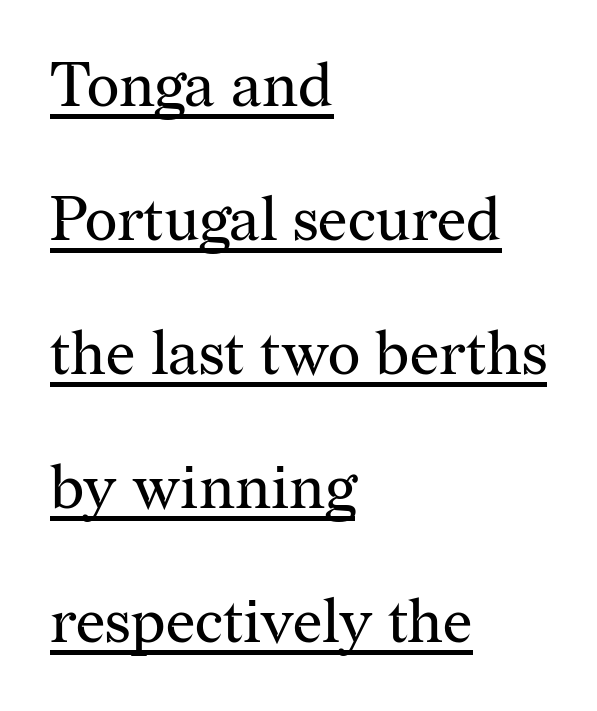
{"serif": "yes", "italic": "no", "bold": "no", "weight": "regular", "width": "normal", "stroke_contrast": "medium", "x_height": "medium", "monospaced": "no", "underline": "yes", "align": "left", "line_spacing": "loose", "line_spacing_ratio": 2.16, "letter_spacing": "normal", "letter_spacing_em": 0.0, "glyph_px": 62}
